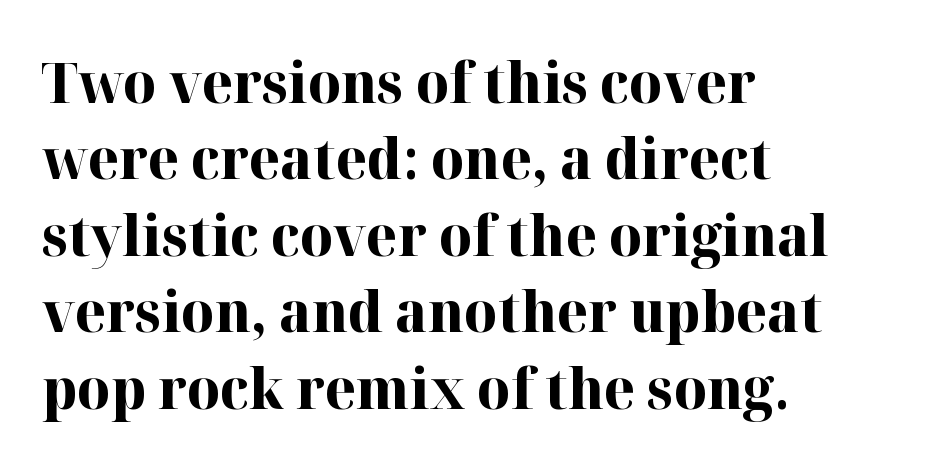
The image shows 57 px bold serif type, upright; set left-aligned, normal line spacing (1.34x), normal letter spacing, not underlined; high stroke contrast and a medium x-height.
